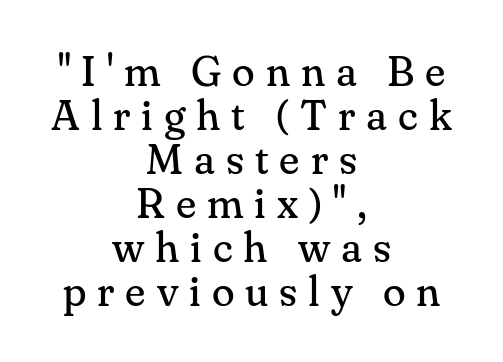
Q: Is the text bold? A: No.
Q: Is the text italic (slanted)? A: No, it is upright.
Q: Is the typeface a serif or a sans-serif typeface? A: Serif.
Q: Is the text underlined? A: No.
Q: How is the paragraph aligned? A: Centered.
Q: Is the spacing between letters normal or unusually wide? A: Unusually wide.
Q: Is the spacing between lines tight, normal or loose? A: Tight.
Q: Width (condensed, normal, or wide)? A: Normal.
Q: Stroke contrast? A: Medium.
Q: x-height? A: Small.
Q: Monospaced? A: No.
